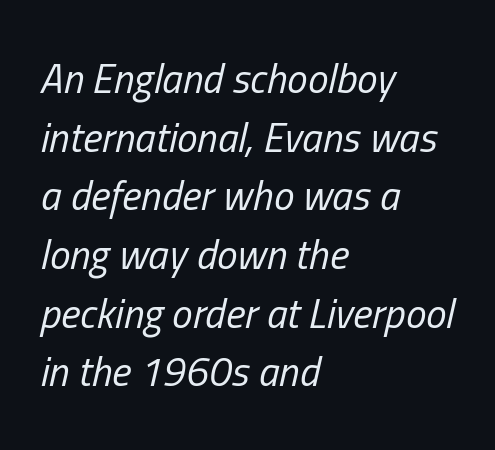
Q: Is the text bold? A: No.
Q: Is the text italic (slanted)? A: Yes, it leans right by about 13 degrees.
Q: Is the text underlined? A: No.
Q: How is the paragraph aligned? A: Left-aligned.
Q: Is the spacing between letters normal or unusually wide? A: Normal.
Q: Is the spacing between lines tight, normal or loose? A: Normal.
Q: Width (condensed, normal, or wide)? A: Condensed.
Q: Stroke contrast? A: Low.
Q: x-height? A: Medium.
Q: Monospaced? A: No.
